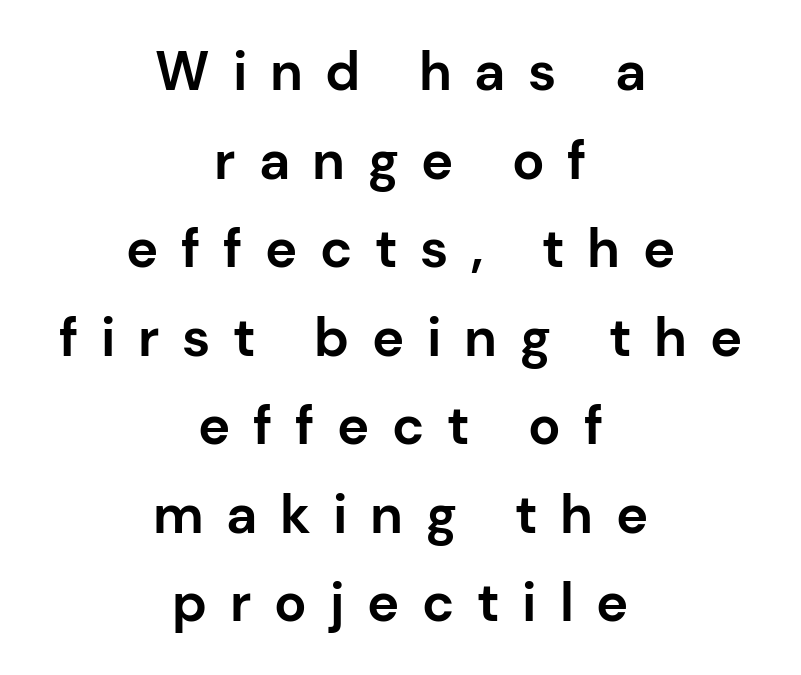
The image shows 54 px bold sans-serif type, upright; set centered, normal line spacing (1.64x), unusually wide letter spacing (+0.42 em), not underlined; low stroke contrast and a medium x-height.
